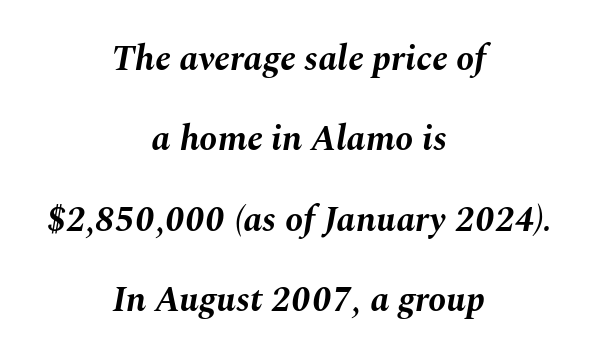
Q: Is the text bold? A: Yes.
Q: Is the text italic (slanted)? A: Yes, it leans right by about 10 degrees.
Q: Is the text underlined? A: No.
Q: How is the paragraph aligned? A: Centered.
Q: Is the spacing between letters normal or unusually wide? A: Normal.
Q: Is the spacing between lines tight, normal or loose? A: Loose.
Q: Width (condensed, normal, or wide)? A: Normal.
Q: Stroke contrast? A: Medium.
Q: x-height? A: Medium.
Q: Monospaced? A: No.
